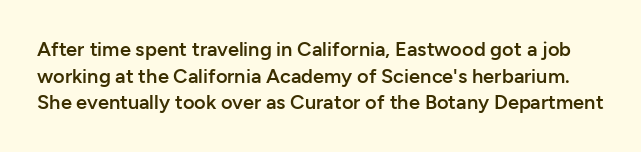
{"italic": "no", "bold": "semi", "underline": "no", "line_spacing": "normal", "line_spacing_ratio": 1.33, "letter_spacing": "normal", "letter_spacing_em": 0.0, "glyph_px": 20}
